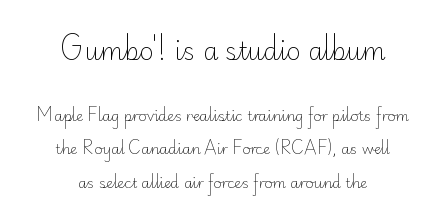
The image shows 24 px text type, upright; set centered, loose line spacing (2.4x), normal letter spacing, not underlined; the first (top) block is 1.71x larger.
